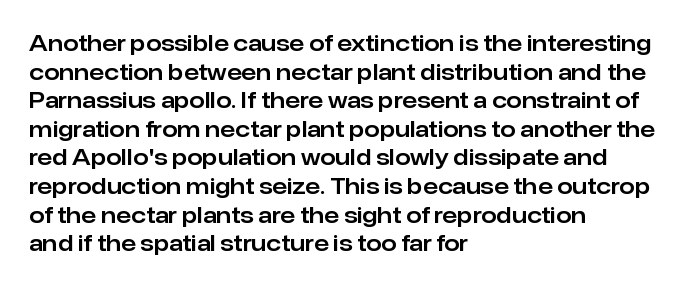
The image shows 22 px text type, upright; set left-aligned, normal line spacing (1.3x), normal letter spacing, not underlined.
